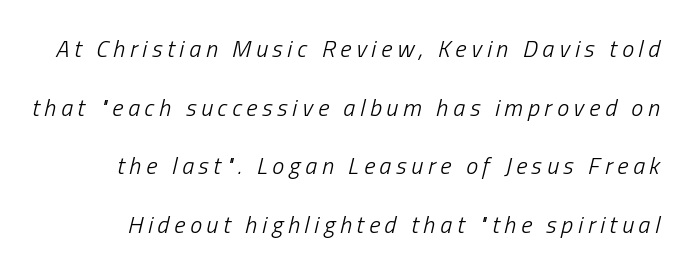
{"italic": "yes", "lean": "right", "slant_degrees": 13, "bold": "no", "underline": "no", "line_spacing": "loose", "line_spacing_ratio": 2.44, "letter_spacing": "wide", "letter_spacing_em": 0.2, "glyph_px": 24}
